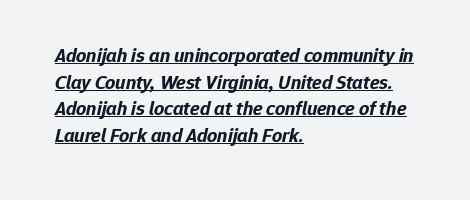
The image shows 20 px bold type, italic (leaning right); set left-aligned, normal line spacing (1.33x), normal letter spacing, underlined.
